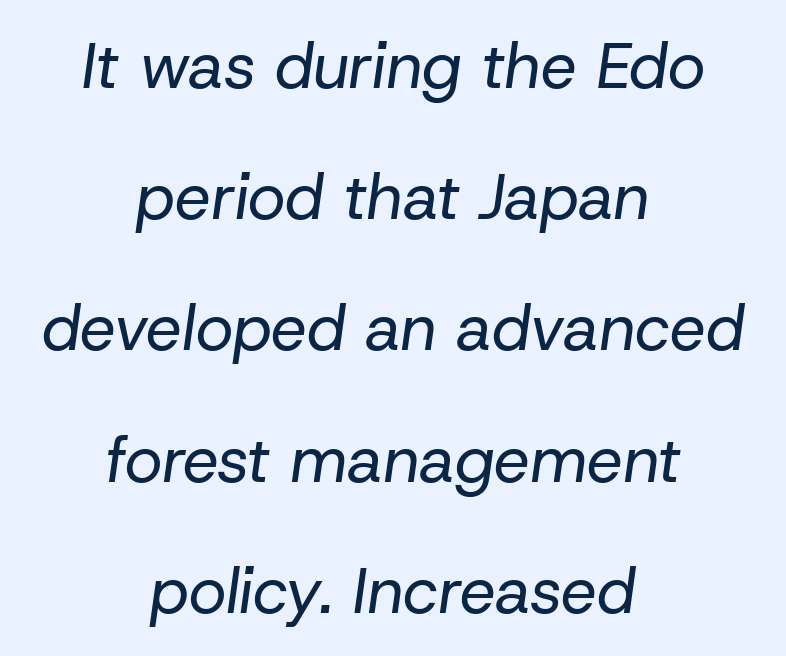
{"italic": "yes", "lean": "right", "slant_degrees": 8, "bold": "no", "weight": "regular", "width": "normal", "stroke_contrast": "low", "x_height": "medium", "monospaced": "no", "underline": "no", "align": "center", "line_spacing": "loose", "line_spacing_ratio": 2.05, "letter_spacing": "normal", "letter_spacing_em": 0.0, "glyph_px": 64}
